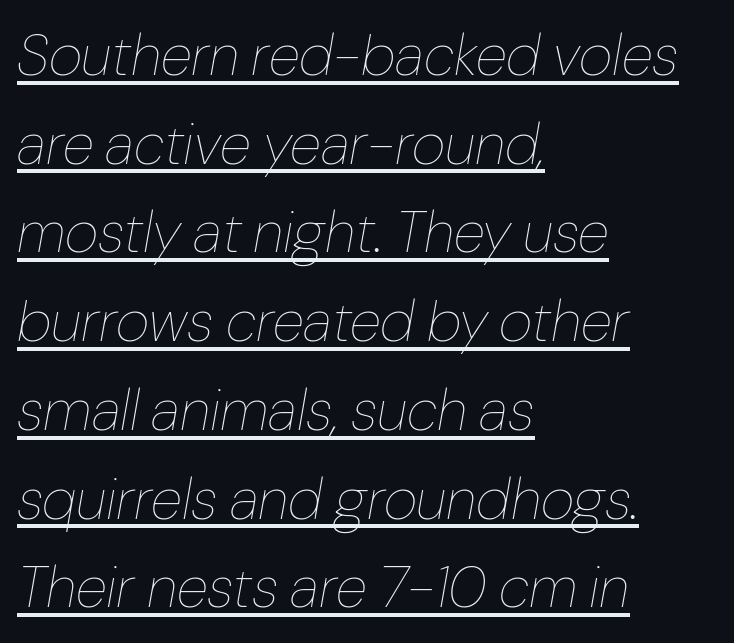
{"italic": "yes", "lean": "right", "slant_degrees": 10, "bold": "no", "weight": "thin", "width": "normal", "stroke_contrast": "low", "x_height": "medium", "monospaced": "no", "underline": "yes", "align": "left", "line_spacing": "normal", "line_spacing_ratio": 1.53, "letter_spacing": "normal", "letter_spacing_em": 0.0, "glyph_px": 58}
